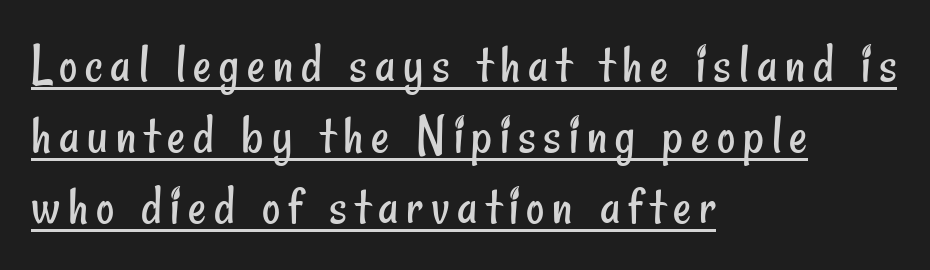
{"serif": "no", "bold": "no", "weight": "regular", "width": "condensed", "stroke_contrast": "low", "x_height": "small", "monospaced": "no", "underline": "yes", "align": "left", "line_spacing": "normal", "line_spacing_ratio": 1.27, "glyph_px": 56}
